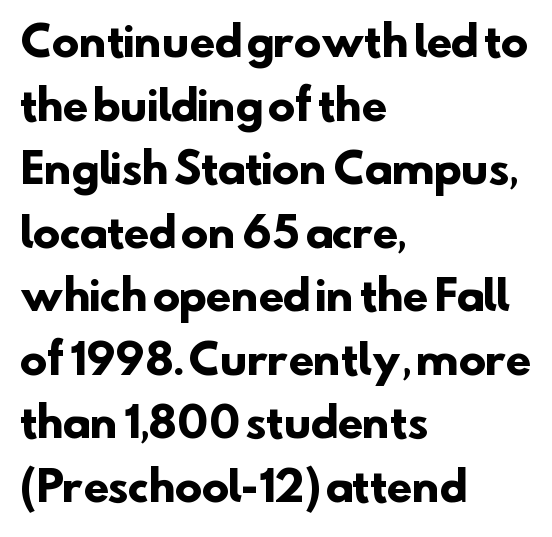
The image shows 41 px heavy sans-serif type; set left-aligned, normal line spacing (1.55x), normal letter spacing, not underlined; low stroke contrast and a small x-height.
